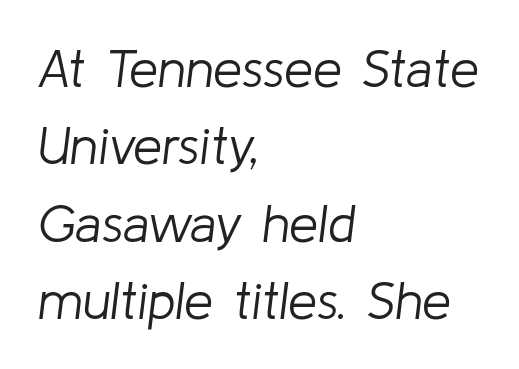
Q: Is the text bold? A: No.
Q: Is the text italic (slanted)? A: Yes, it leans right by about 8 degrees.
Q: Is the text underlined? A: No.
Q: How is the paragraph aligned? A: Left-aligned.
Q: Is the spacing between letters normal or unusually wide? A: Normal.
Q: Is the spacing between lines tight, normal or loose? A: Normal.
Q: Width (condensed, normal, or wide)? A: Normal.
Q: Stroke contrast? A: Low.
Q: x-height? A: Medium.
Q: Monospaced? A: No.
